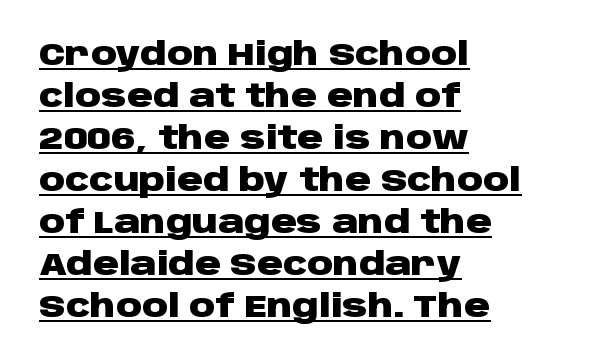
Notice how thick the strokes are: this is what a full bold looks like. Short note: letters normally spaced. Is this a fixed-width face? No — the glyphs have proportional, varying widths. This sample uses an upright cut, with every glyph sitting square on the baseline. The lines are quadded left. Interline gaps are of average width in this sample.
